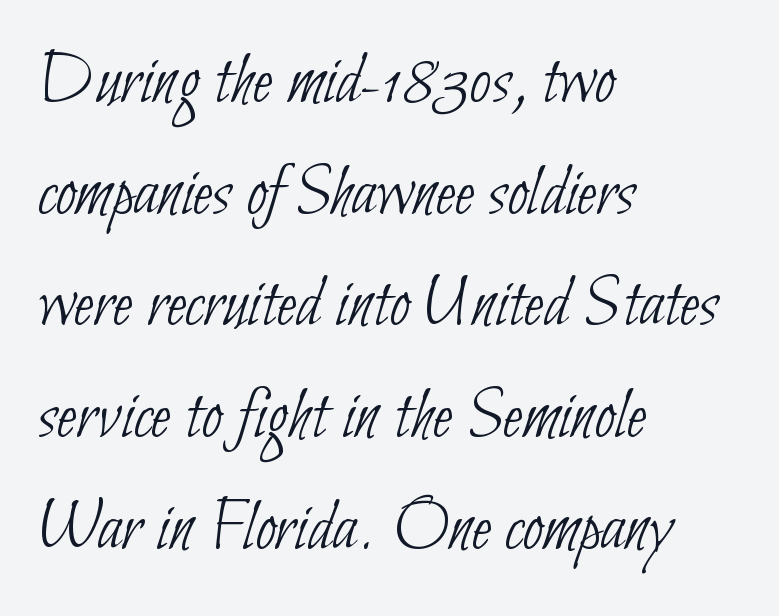
{"serif": "no", "bold": "no", "weight": "thin", "width": "condensed", "stroke_contrast": "low", "x_height": "small", "monospaced": "no", "underline": "no", "align": "left", "line_spacing": "normal", "line_spacing_ratio": 1.51, "letter_spacing": "normal", "letter_spacing_em": 0.0, "glyph_px": 74}
